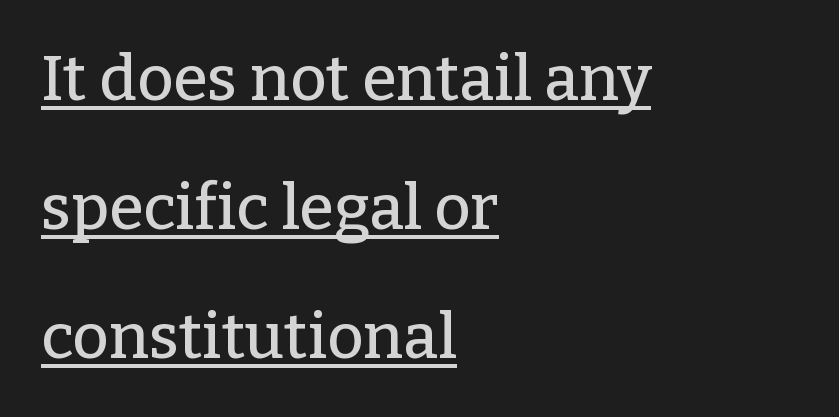
{"serif": "yes", "italic": "no", "width": "normal", "stroke_contrast": "low", "x_height": "medium", "monospaced": "no", "underline": "yes", "align": "left", "line_spacing": "loose", "line_spacing_ratio": 2.05, "letter_spacing": "normal", "letter_spacing_em": 0.0, "glyph_px": 63}
